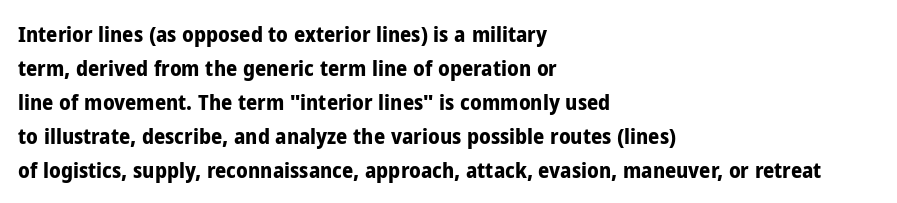
The image shows 22 px bold type, upright; set left-aligned, normal line spacing (1.54x), normal letter spacing, not underlined.
